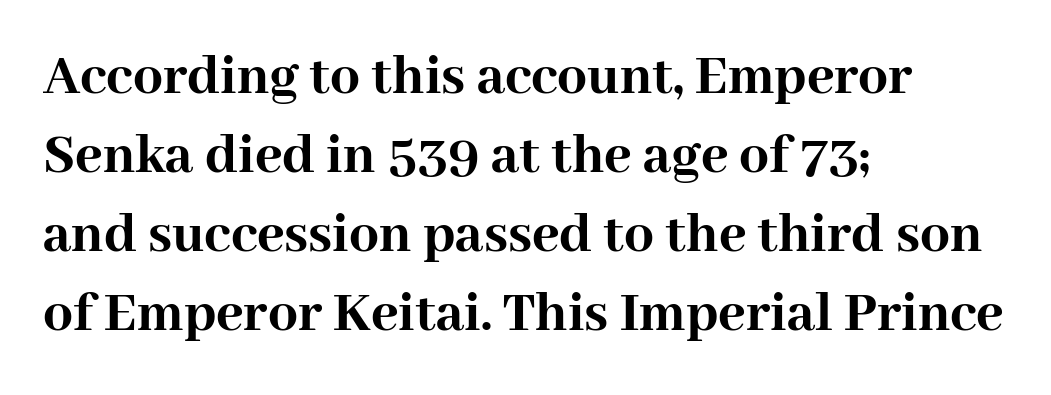
Q: Is the text bold? A: Yes.
Q: Is the text italic (slanted)? A: No, it is upright.
Q: Is the typeface a serif or a sans-serif typeface? A: Serif.
Q: Is the text underlined? A: No.
Q: How is the paragraph aligned? A: Left-aligned.
Q: Is the spacing between letters normal or unusually wide? A: Normal.
Q: Is the spacing between lines tight, normal or loose? A: Normal.
Q: Width (condensed, normal, or wide)? A: Normal.
Q: Stroke contrast? A: High.
Q: x-height? A: Medium.
Q: Monospaced? A: No.
